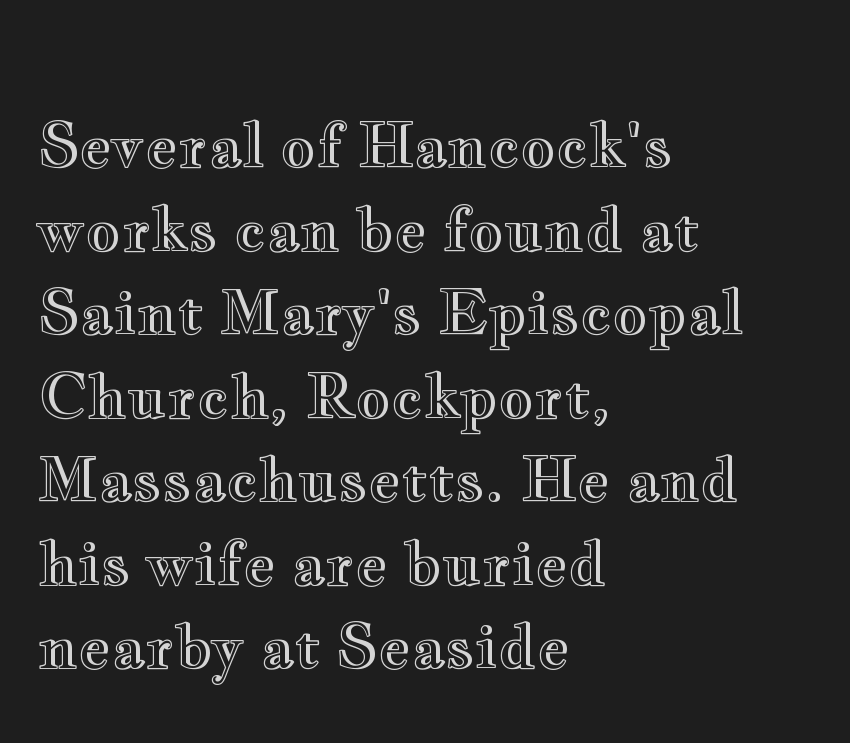
Does extra space separate the letters? No, they use regular spacing. You can tell it's not italic because the verticals are truly vertical. Looks like regular typesetting: each glyph gets only the width it needs. One glance says typical: line gaps are just what's usual.
